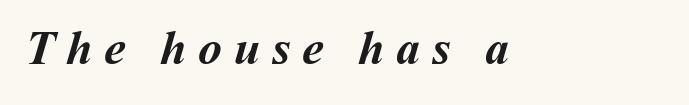
The image shows 48 px semibold type; set unusually wide letter spacing (+0.24 em), not underlined; medium stroke contrast and a medium x-height.
